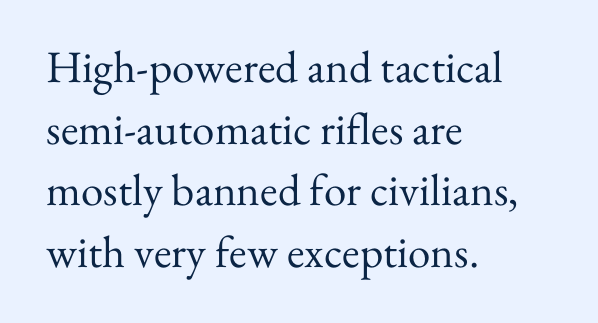
A typesetter would call this leading conventional body-copy spacing. Quick note: underline off. Italic? Not at all — the glyphs are vertical. A serif font was chosen for this passage.
